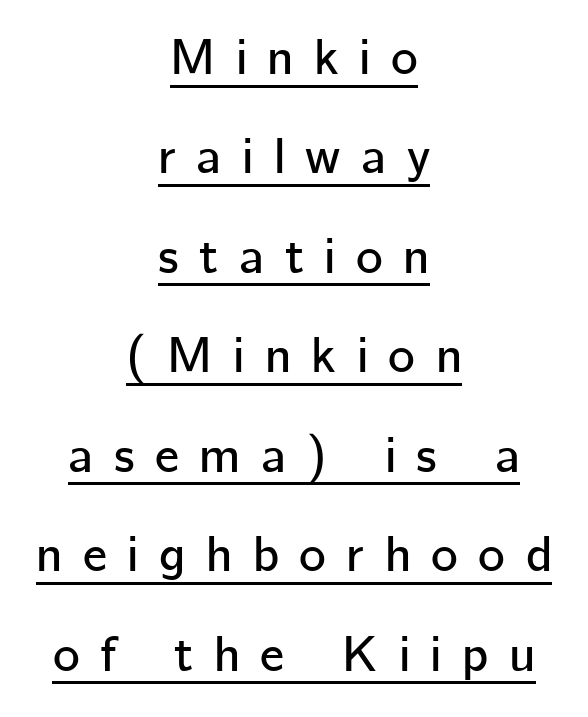
{"serif": "no", "italic": "no", "width": "normal", "stroke_contrast": "low", "x_height": "medium", "monospaced": "no", "underline": "yes", "align": "center", "line_spacing": "loose", "line_spacing_ratio": 1.95, "letter_spacing": "wide", "letter_spacing_em": 0.4, "glyph_px": 51}
